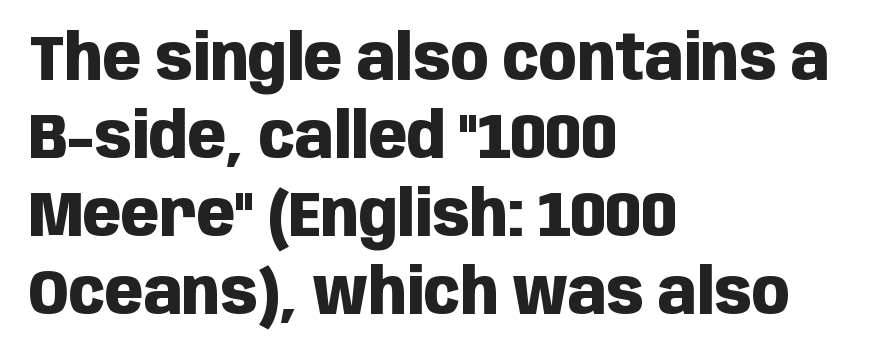
Q: Is the text bold? A: Yes.
Q: Is the text italic (slanted)? A: No, it is upright.
Q: Is the typeface a serif or a sans-serif typeface? A: Sans-serif.
Q: Is the text underlined? A: No.
Q: How is the paragraph aligned? A: Left-aligned.
Q: Is the spacing between letters normal or unusually wide? A: Normal.
Q: Width (condensed, normal, or wide)? A: Condensed.
Q: Stroke contrast? A: Low.
Q: x-height? A: Large.
Q: Monospaced? A: No.
